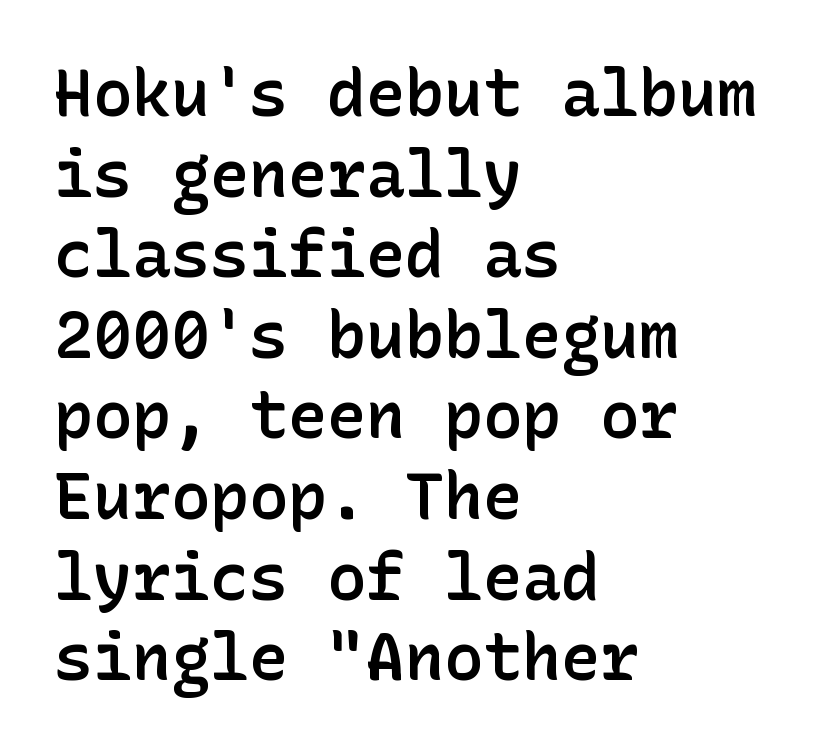
{"serif": "no", "italic": "no", "bold": "semi", "weight": "semibold", "width": "normal", "stroke_contrast": "low", "x_height": "medium", "underline": "no", "align": "left", "line_spacing_ratio": 1.24, "letter_spacing": "normal", "letter_spacing_em": 0.0, "glyph_px": 65}
